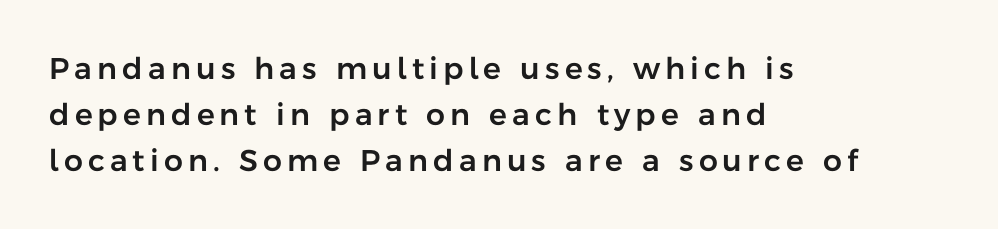
Q: Is the text italic (slanted)? A: No, it is upright.
Q: Is the typeface a serif or a sans-serif typeface? A: Sans-serif.
Q: Is the text underlined? A: No.
Q: How is the paragraph aligned? A: Left-aligned.
Q: Is the spacing between lines tight, normal or loose? A: Normal.
Q: Width (condensed, normal, or wide)? A: Normal.
Q: Stroke contrast? A: Low.
Q: x-height? A: Medium.
Q: Monospaced? A: No.
